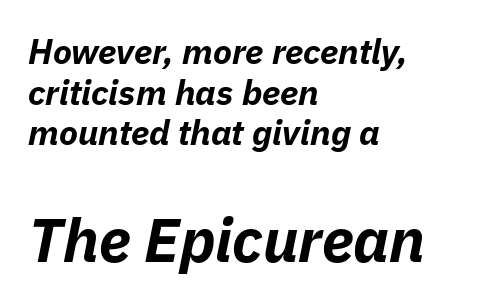
The image shows 61 px bold type, italic (leaning right); set left-aligned, line spacing 1.16x, normal letter spacing, not underlined; the second (bottom) block is 1.74x larger; low stroke contrast and a medium x-height.
